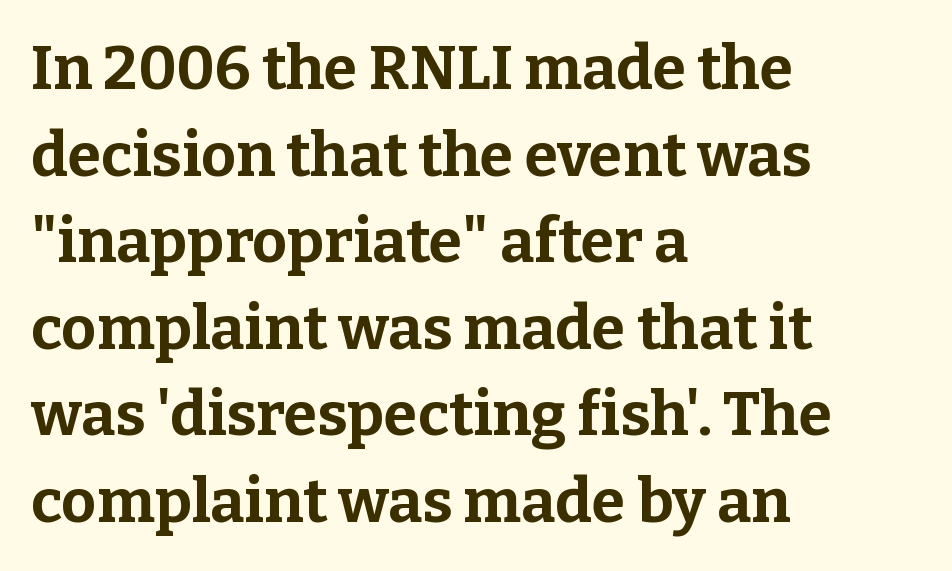
Is the block centered? No — it sits flush against the left margin. Descender tails drop into unmarked territory. These words are printed bold, with thick strokes throughout. The passage shown is typed in a proportional face where columns would drift. No italicization has been applied; the sample stays upright.
